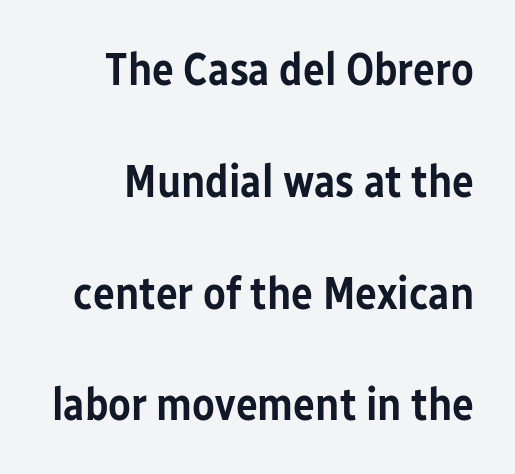
The image shows 46 px semibold, condensed sans-serif type, upright; set loose line spacing (2.43x), normal letter spacing, not underlined; low stroke contrast and a medium x-height.
